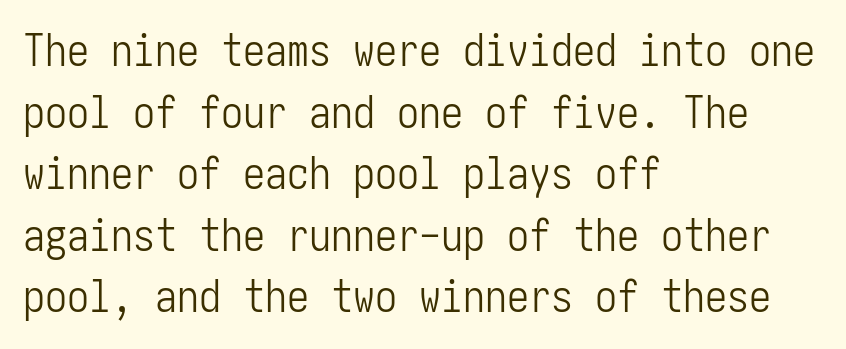
Q: Is the text bold? A: No.
Q: Is the text italic (slanted)? A: No, it is upright.
Q: Is the typeface a serif or a sans-serif typeface? A: Sans-serif.
Q: Is the text underlined? A: No.
Q: How is the paragraph aligned? A: Left-aligned.
Q: Is the spacing between letters normal or unusually wide? A: Normal.
Q: Is the spacing between lines tight, normal or loose? A: Normal.
Q: Width (condensed, normal, or wide)? A: Condensed.
Q: Stroke contrast? A: Low.
Q: x-height? A: Medium.
